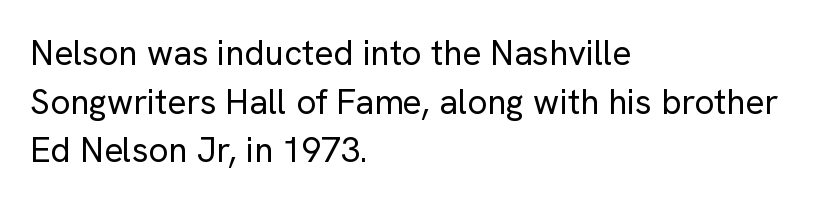
Does the lettering tilt? It doesn't — this is upright. The strokes are not fattened; the text isn't bold. Caption: multi-line text, flush left, ragged right. The rendering uses natural spacing where letterforms have individual widths.
